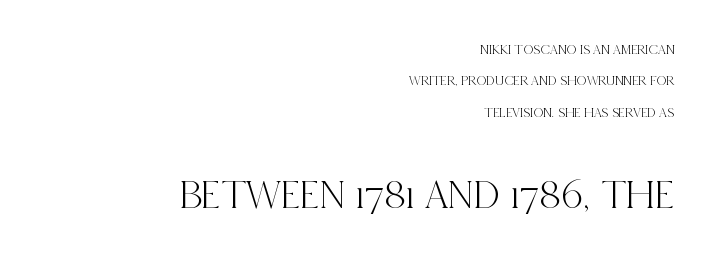
The image shows 42 px condensed serif type, upright; set right-aligned, loose line spacing (2.25x), normal letter spacing, not underlined; the second (bottom) block is 3.0x larger; a large x-height.
